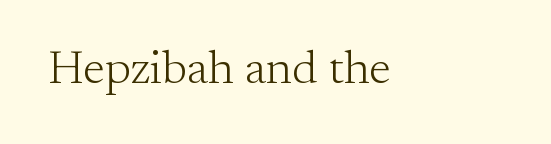
{"serif": "yes", "italic": "no", "bold": "no", "weight": "light", "width": "normal", "stroke_contrast": "medium", "x_height": "small", "monospaced": "no", "underline": "no", "letter_spacing": "normal", "letter_spacing_em": 0.0, "glyph_px": 47}
